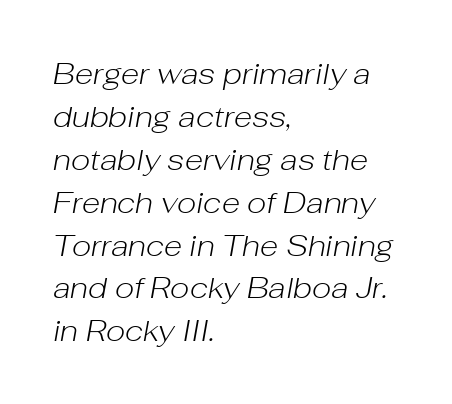
{"italic": "yes", "lean": "right", "slant_degrees": 10, "bold": "no", "weight": "light", "width": "normal", "stroke_contrast": "low", "x_height": "medium", "monospaced": "no", "underline": "no", "align": "left", "line_spacing": "normal", "line_spacing_ratio": 1.43, "letter_spacing": "normal", "letter_spacing_em": 0.0, "glyph_px": 30}
